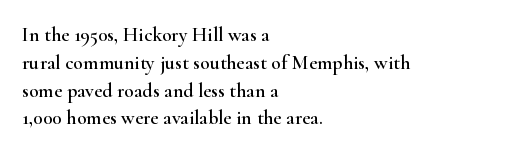
{"italic": "no", "underline": "no", "align": "left", "line_spacing": "normal", "line_spacing_ratio": 1.39, "letter_spacing": "normal", "letter_spacing_em": 0.0, "glyph_px": 20}
